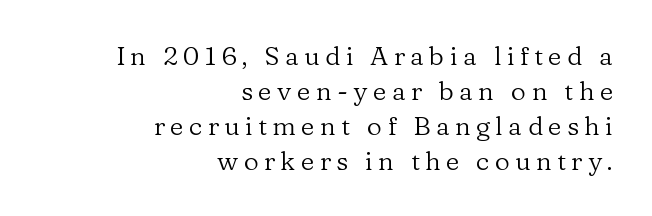
The image shows 26 px text type, upright; set right-aligned, normal line spacing (1.34x), unusually wide letter spacing (+0.21 em), not underlined.
